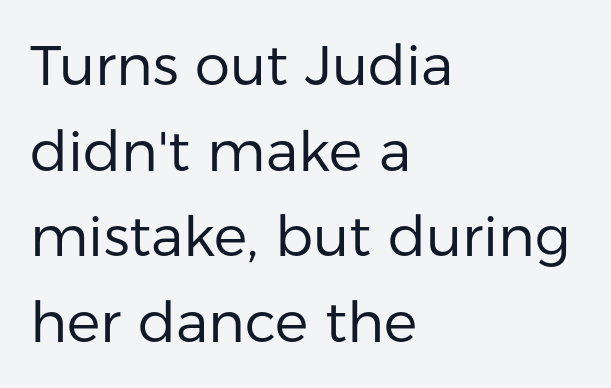
Q: Is the text bold? A: No.
Q: Is the text italic (slanted)? A: No, it is upright.
Q: Is the typeface a serif or a sans-serif typeface? A: Sans-serif.
Q: Is the text underlined? A: No.
Q: How is the paragraph aligned? A: Left-aligned.
Q: Is the spacing between letters normal or unusually wide? A: Normal.
Q: Is the spacing between lines tight, normal or loose? A: Normal.
Q: Width (condensed, normal, or wide)? A: Normal.
Q: Stroke contrast? A: Low.
Q: x-height? A: Medium.
Q: Monospaced? A: No.
